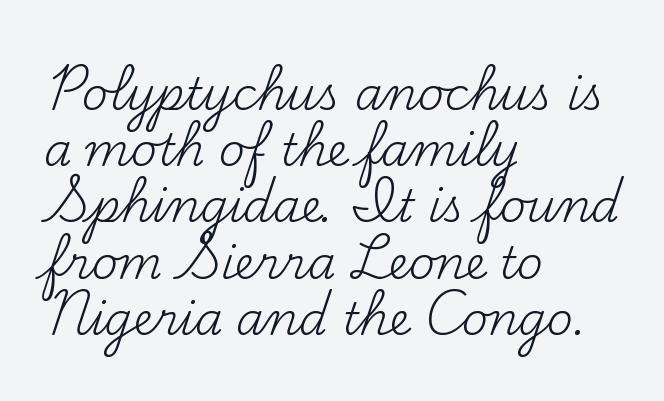
A normal amount of white space separates one row of letters from the next. The paragraph shown leans on its left margin. Do the characters align in a grid? No, the font is proportional. Letter spacing: default. Bare-footed words on every line.
